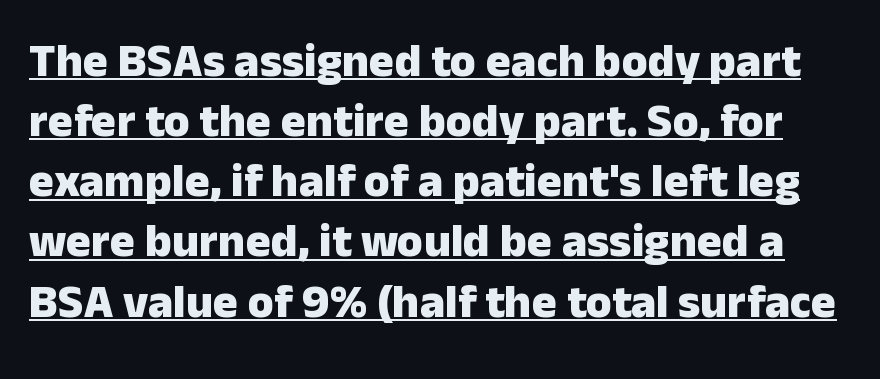
Q: Is the text bold? A: Yes.
Q: Is the text italic (slanted)? A: No, it is upright.
Q: Is the typeface a serif or a sans-serif typeface? A: Sans-serif.
Q: Is the text underlined? A: Yes.
Q: Is the spacing between letters normal or unusually wide? A: Normal.
Q: Is the spacing between lines tight, normal or loose? A: Normal.
Q: Width (condensed, normal, or wide)? A: Normal.
Q: Stroke contrast? A: Low.
Q: x-height? A: Medium.
Q: Monospaced? A: No.
